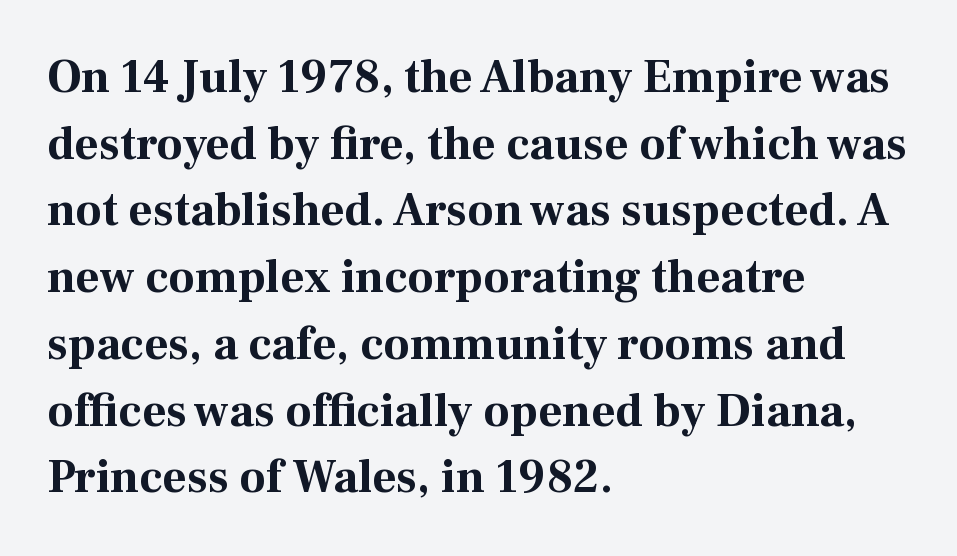
{"serif": "yes", "italic": "no", "bold": "yes", "weight": "bold", "width": "normal", "stroke_contrast": "medium", "x_height": "medium", "monospaced": "no", "underline": "no", "align": "left", "line_spacing": "normal", "line_spacing_ratio": 1.42, "letter_spacing": "normal", "letter_spacing_em": 0.0, "glyph_px": 47}
